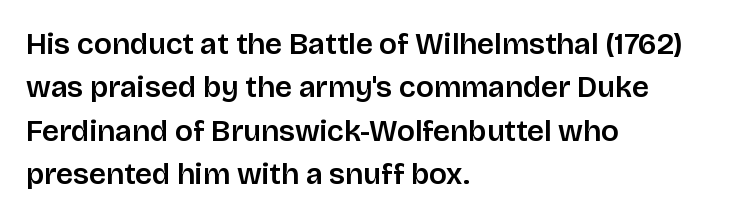
The image shows 30 px sans-serif type, upright; set left-aligned, normal line spacing (1.45x), normal letter spacing, not underlined; low stroke contrast and a large x-height.
